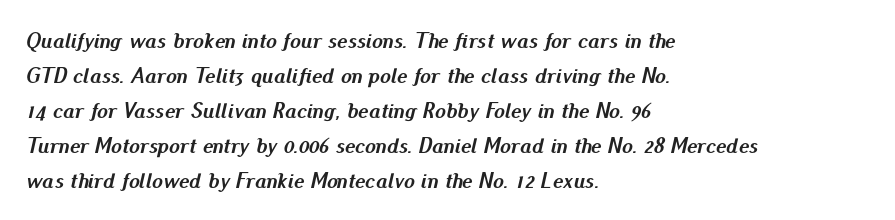
Q: Is the text bold? A: Yes.
Q: Is the text italic (slanted)? A: Yes, it leans right by about 13 degrees.
Q: Is the text underlined? A: No.
Q: How is the paragraph aligned? A: Left-aligned.
Q: Is the spacing between letters normal or unusually wide? A: Normal.
Q: Is the spacing between lines tight, normal or loose? A: Normal.
